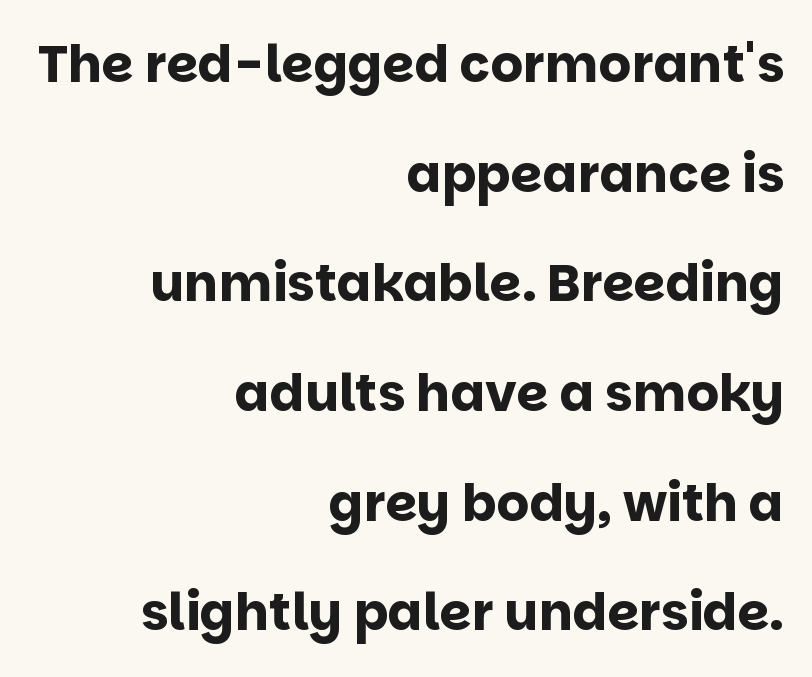
Q: Is the text bold? A: Yes.
Q: Is the text italic (slanted)? A: No, it is upright.
Q: Is the typeface a serif or a sans-serif typeface? A: Sans-serif.
Q: Is the text underlined? A: No.
Q: How is the paragraph aligned? A: Right-aligned.
Q: Is the spacing between letters normal or unusually wide? A: Normal.
Q: Is the spacing between lines tight, normal or loose? A: Loose.
Q: Width (condensed, normal, or wide)? A: Normal.
Q: Stroke contrast? A: Low.
Q: x-height? A: Large.
Q: Monospaced? A: No.
